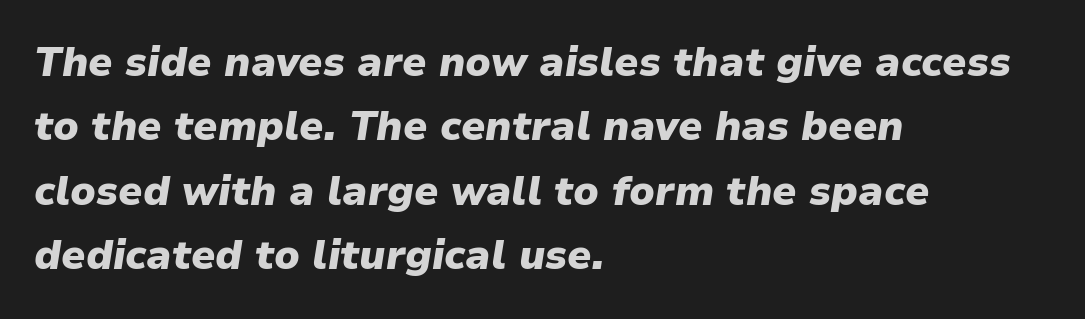
Line starts are locked; line ends wander. A typesetter would call this proportional, since set widths differ per character. The horizontal fit of the characters is conventional and even. Leading: standard. Honestly, there is no underline to notice here at all.
